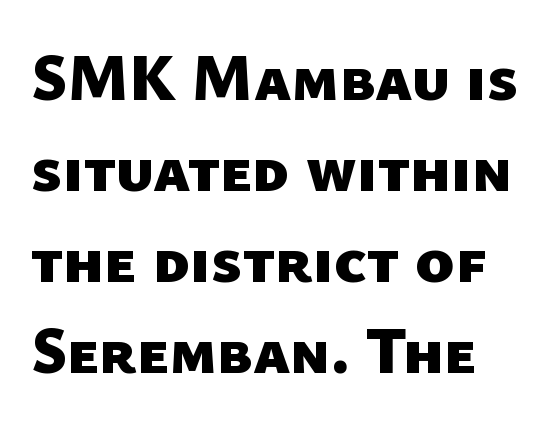
{"serif": "no", "bold": "yes", "weight": "heavy", "width": "normal", "stroke_contrast": "low", "x_height": "medium", "monospaced": "no", "underline": "no", "line_spacing": "normal", "line_spacing_ratio": 1.4, "letter_spacing": "normal", "letter_spacing_em": 0.0, "glyph_px": 65}
